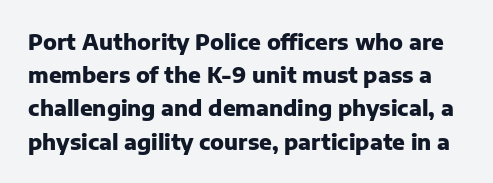
The image shows 21 px bold type, upright; set normal line spacing (1.58x), normal letter spacing, not underlined.
